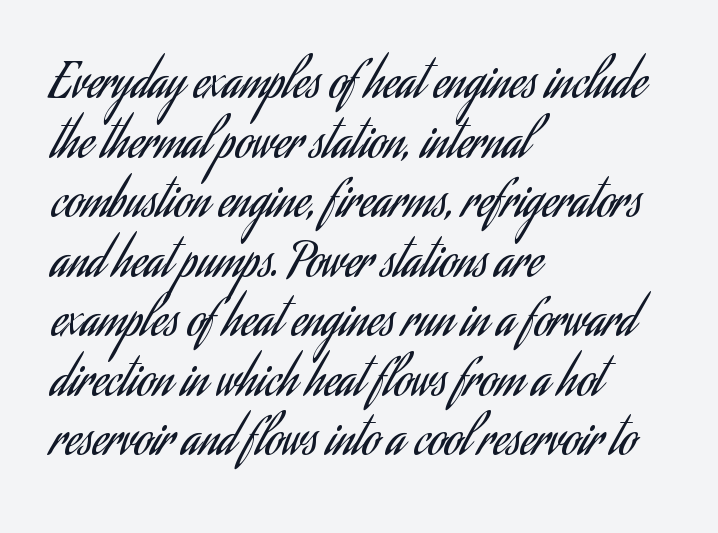
Descenders hang freely into open space. Layout note: lines flush left. Letterform terminals end flat and unadorned throughout the passage.
